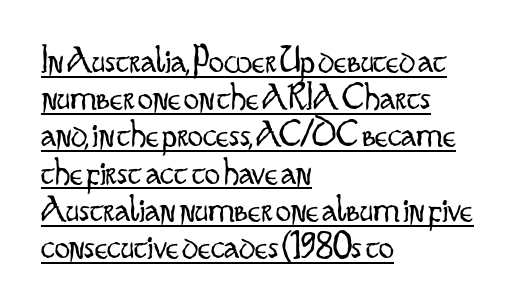
{"serif": "no", "italic": "no", "bold": "no", "weight": "light", "width": "condensed", "stroke_contrast": "low", "x_height": "small", "monospaced": "no", "underline": "yes", "align": "left", "line_spacing": "tight", "line_spacing_ratio": 0.98, "letter_spacing": "normal", "letter_spacing_em": 0.0, "glyph_px": 38}
